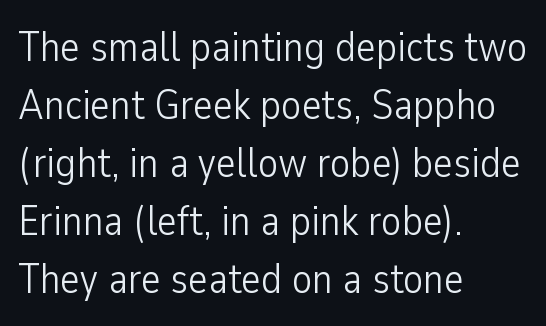
Q: Is the text bold? A: No.
Q: Is the text italic (slanted)? A: No, it is upright.
Q: Is the typeface a serif or a sans-serif typeface? A: Sans-serif.
Q: Is the text underlined? A: No.
Q: How is the paragraph aligned? A: Left-aligned.
Q: Is the spacing between letters normal or unusually wide? A: Normal.
Q: Is the spacing between lines tight, normal or loose? A: Normal.
Q: Width (condensed, normal, or wide)? A: Condensed.
Q: Stroke contrast? A: Low.
Q: x-height? A: Medium.
Q: Monospaced? A: No.
